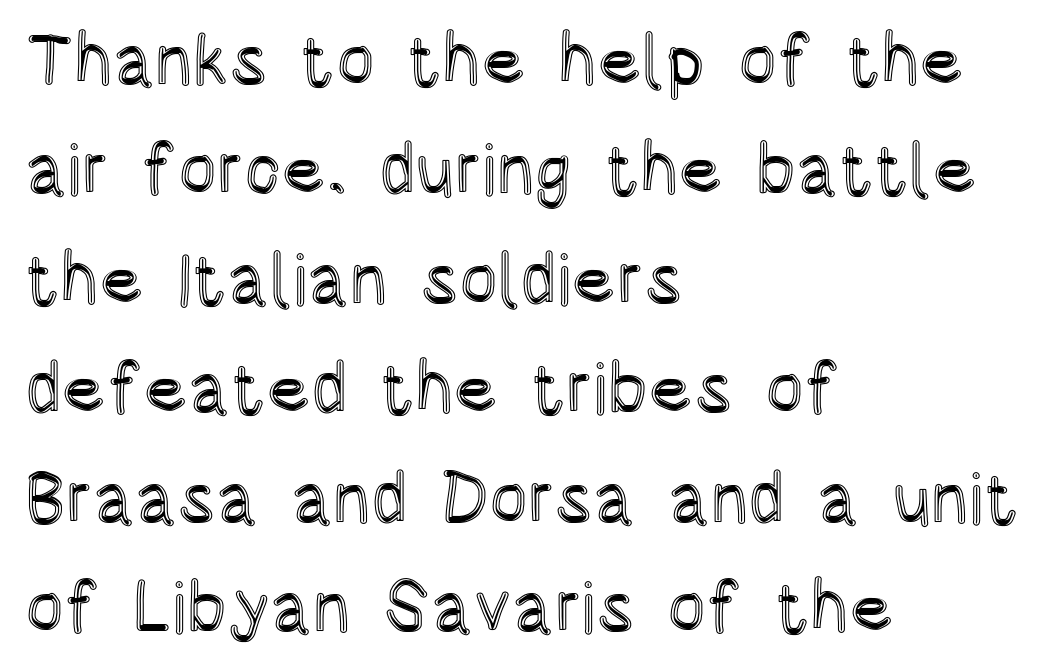
{"italic": "no", "width": "condensed", "x_height": "large", "monospaced": "no", "underline": "no", "align": "left", "line_spacing": "normal", "line_spacing_ratio": 1.52, "letter_spacing": "normal", "letter_spacing_em": 0.0, "glyph_px": 72}
